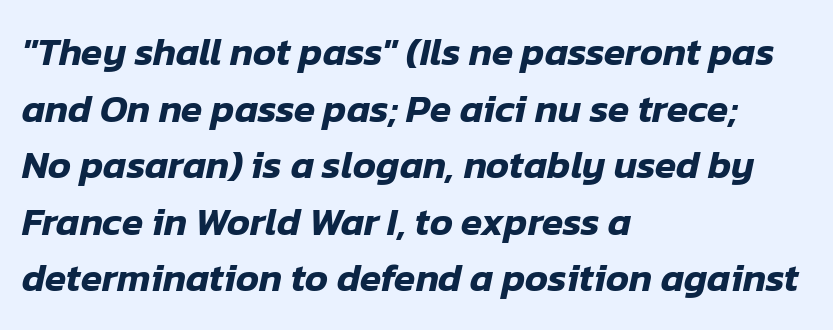
Q: Is the text italic (slanted)? A: Yes, it leans right by about 12 degrees.
Q: Is the text underlined? A: No.
Q: How is the paragraph aligned? A: Left-aligned.
Q: Is the spacing between letters normal or unusually wide? A: Normal.
Q: Is the spacing between lines tight, normal or loose? A: Normal.
Q: Width (condensed, normal, or wide)? A: Normal.
Q: Stroke contrast? A: Low.
Q: x-height? A: Medium.
Q: Monospaced? A: No.
